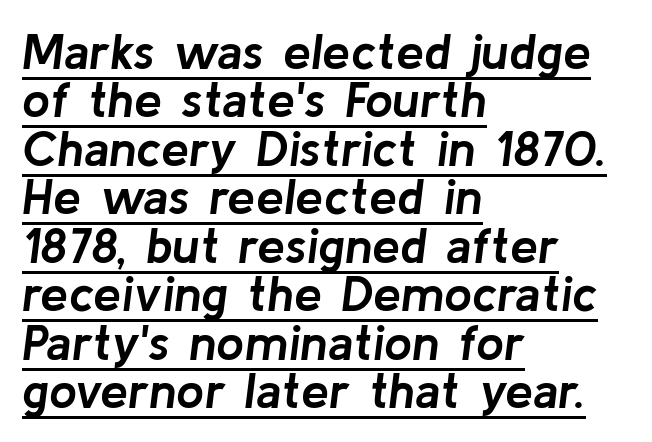
Q: Is the text bold? A: Yes.
Q: Is the text italic (slanted)? A: Yes, it leans right by about 8 degrees.
Q: Is the text underlined? A: Yes.
Q: How is the paragraph aligned? A: Left-aligned.
Q: Is the spacing between letters normal or unusually wide? A: Normal.
Q: Is the spacing between lines tight, normal or loose? A: Tight.
Q: Width (condensed, normal, or wide)? A: Normal.
Q: Stroke contrast? A: Low.
Q: x-height? A: Medium.
Q: Monospaced? A: No.
